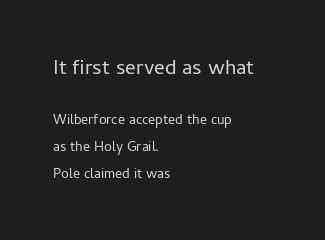
Q: Is the text bold? A: No.
Q: Is the text italic (slanted)? A: No, it is upright.
Q: Is the text underlined? A: No.
Q: How is the paragraph aligned? A: Left-aligned.
Q: Is the spacing between letters normal or unusually wide? A: Normal.
Q: Is the spacing between lines tight, normal or loose? A: Loose.
Q: Which block of text is set in a larger size, the first (top) or the second (bottom)? A: The first (top) one.
